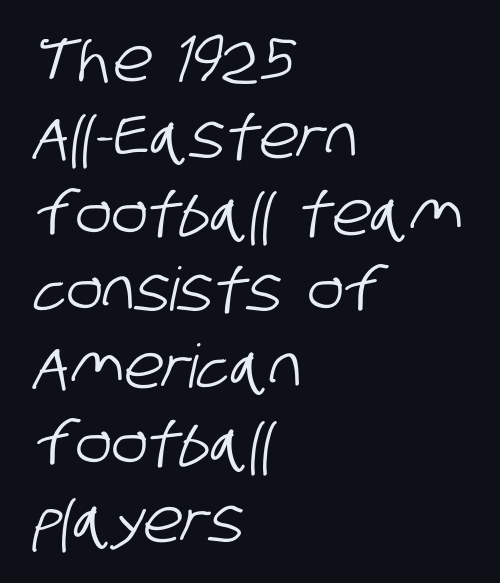
{"serif": "no", "width": "condensed", "stroke_contrast": "low", "x_height": "large", "monospaced": "no", "underline": "no", "align": "left", "line_spacing": "normal", "line_spacing_ratio": 1.28, "letter_spacing": "normal", "letter_spacing_em": 0.0, "glyph_px": 60}
